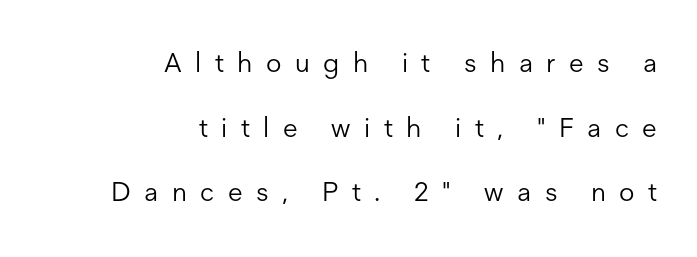
Q: Is the text bold? A: No.
Q: Is the text italic (slanted)? A: No, it is upright.
Q: Is the text underlined? A: No.
Q: How is the paragraph aligned? A: Right-aligned.
Q: Is the spacing between letters normal or unusually wide? A: Unusually wide.
Q: Is the spacing between lines tight, normal or loose? A: Loose.
